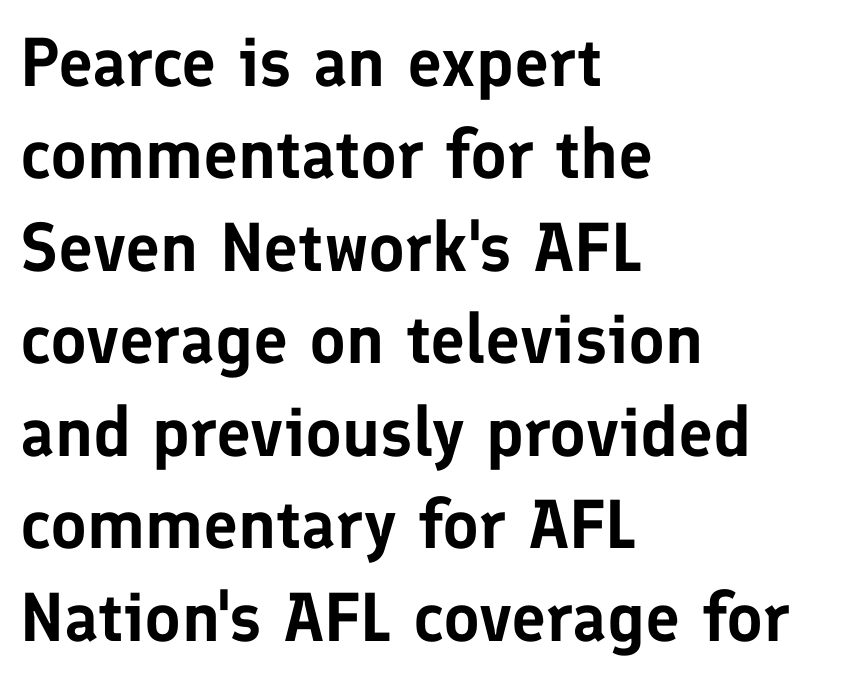
The image shows 69 px sans-serif type, upright; set left-aligned, normal line spacing (1.34x), normal letter spacing, not underlined; low stroke contrast and a medium x-height.
